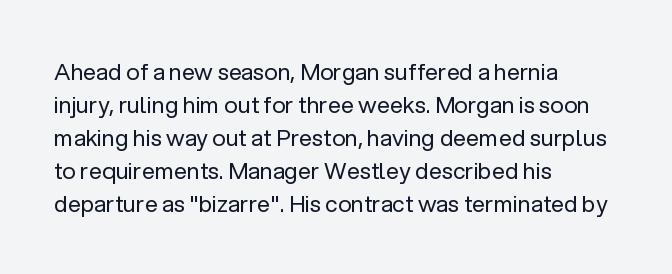
{"italic": "no", "bold": "no", "underline": "no", "align": "left", "line_spacing": "normal", "line_spacing_ratio": 1.43, "letter_spacing": "normal", "letter_spacing_em": 0.0, "glyph_px": 23}
